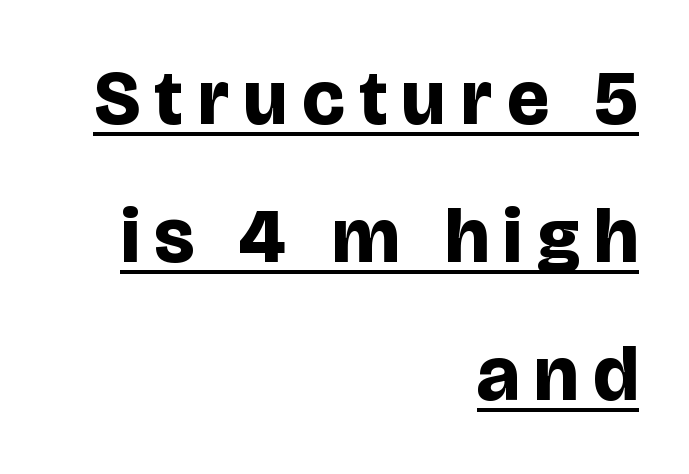
If you drew a line through each stem, it would be perfectly vertical. As a designer I'd log this as weight 700, bold. The letters advance in unequal steps, a hallmark of proportional type. Students, observe the line beneath the letters — that is underlining. The paragraph has a hard right edge and a soft left edge. Nope, no serifs anywhere on these letters.
